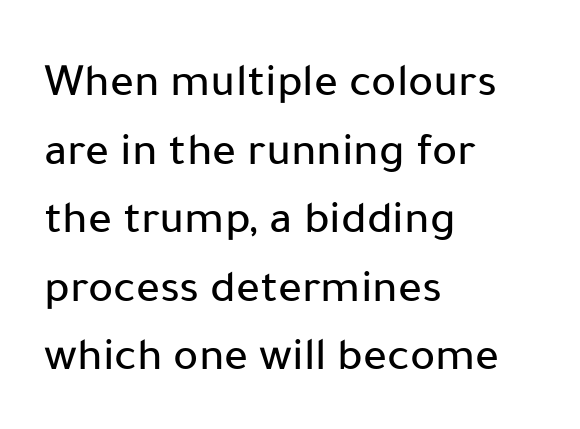
A typesetter would label this face a sans. Check under the words: just untouched page. Look at the tracking — it's just the regular setting, nothing added. You could not count columns in this text — the font is proportionally spaced. You can tell it's not italic because the verticals are truly vertical.
